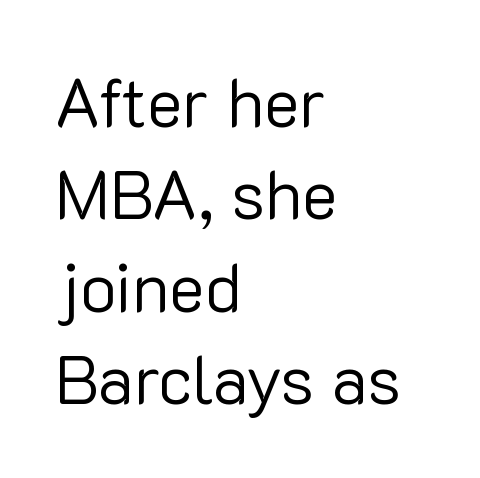
The image shows 68 px regular-weight sans-serif type, upright; set left-aligned, normal line spacing (1.36x), normal letter spacing, not underlined; low stroke contrast and a medium x-height.
